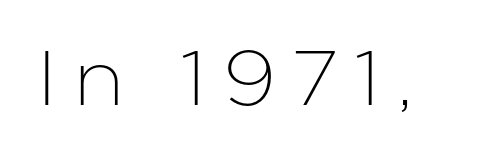
{"serif": "no", "italic": "no", "width": "normal", "stroke_contrast": "low", "x_height": "medium", "monospaced": "no", "underline": "no", "letter_spacing": "wide", "letter_spacing_em": 0.2, "glyph_px": 77}
